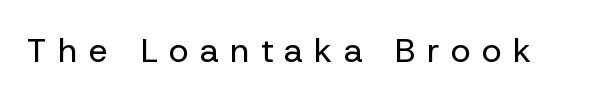
Q: Is the text bold? A: No.
Q: Is the text italic (slanted)? A: No, it is upright.
Q: Is the typeface a serif or a sans-serif typeface? A: Sans-serif.
Q: Is the text underlined? A: No.
Q: Is the spacing between letters normal or unusually wide? A: Unusually wide.
Q: Width (condensed, normal, or wide)? A: Normal.
Q: Stroke contrast? A: Low.
Q: x-height? A: Medium.
Q: Monospaced? A: No.
